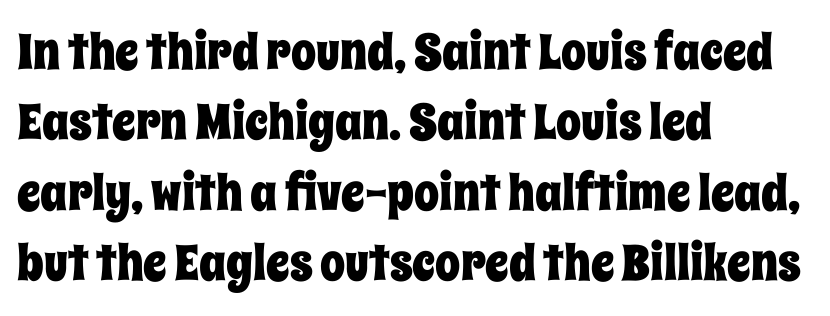
The image shows 50 px condensed type, upright; set left-aligned, normal line spacing (1.41x), normal letter spacing, not underlined; low stroke contrast and a large x-height.
